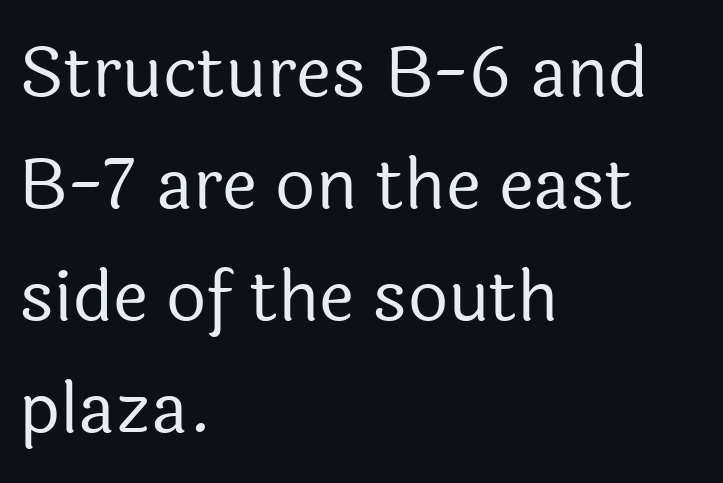
The line texture is even and compact thanks to regular tracking. This sample keeps an unexceptional amount of space between lines. This rendering employs a face without finishing strokes, i.e., a sans-serif. Unlike italic type, these characters show no tilt at all.
